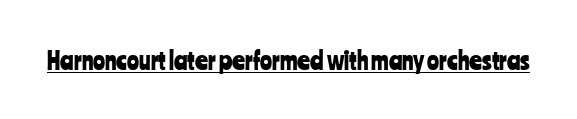
The image shows 25 px text type, upright; set normal letter spacing, underlined.
